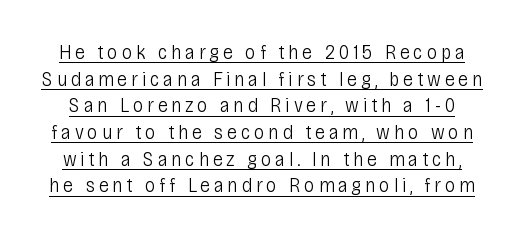
{"italic": "no", "bold": "no", "underline": "yes", "line_spacing": "normal", "line_spacing_ratio": 1.27, "glyph_px": 21}
